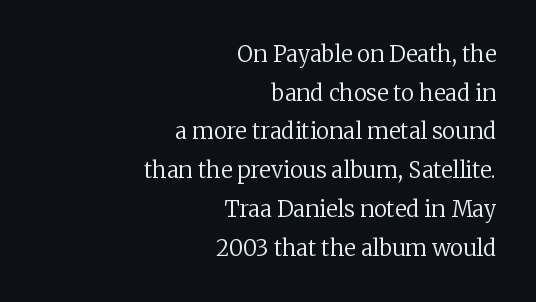
Nope, not italic — everything's standing straight. The rendering anchors every line to the right-hand side. Students, note that the glyphs here touch the page at normal intervals. Just letters on the line, the space beneath them empty. Unbolded letterforms with no extra heft.
